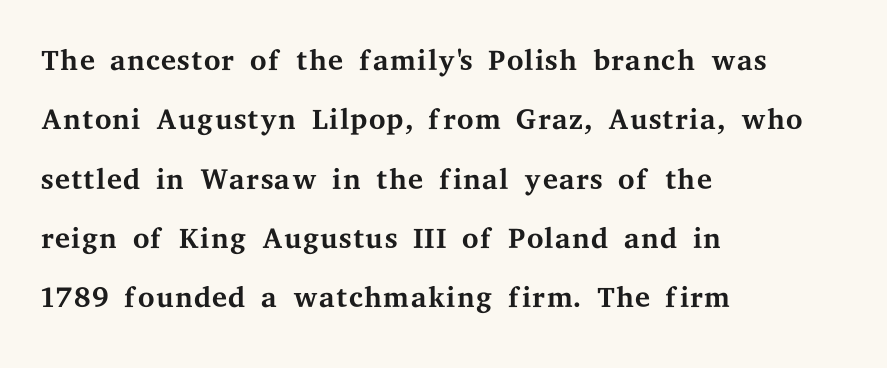
The image shows 43 px regular-weight, wide serif type, upright; set left-aligned, normal line spacing (1.38x), normal letter spacing, not underlined; medium stroke contrast and a medium x-height.
